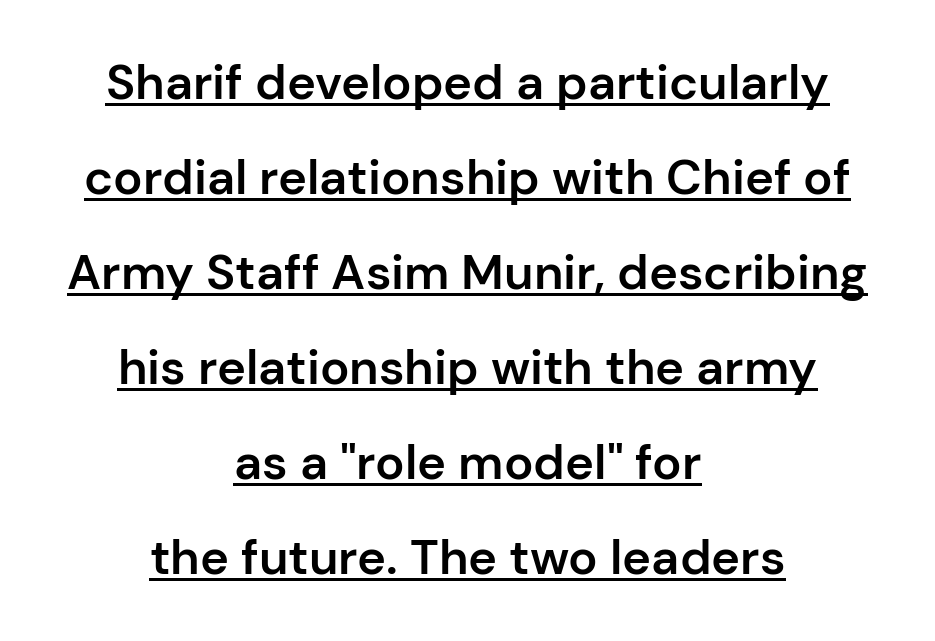
You can tell from the bare stems that sans-serif type was used. Both edges are ragged and mirror each other, which tells us the setting is centered. These lines are rendered in a variable-pitch font. The designer dialed line spacing up above the default.
